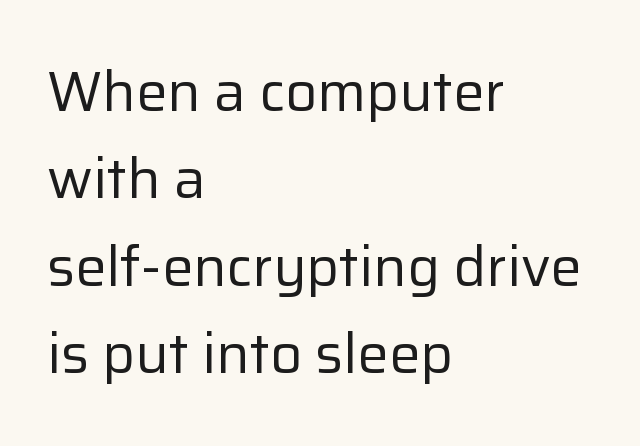
Short and long lines alike share a common starting point at left. The strip under each line holds only bare page. Whoever set this chose a conventional vertical rhythm. Nope, not italic — everything's standing straight.
